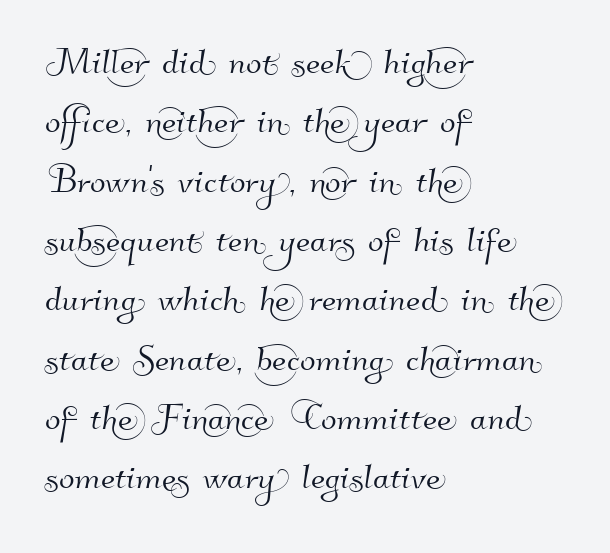
Regarding serifs, this sample does without them. Is this a fixed-width face? No — the glyphs have proportional, varying widths. Nobody touched the tracking dial on this one. The rendering anchors every line to the left-hand side.
